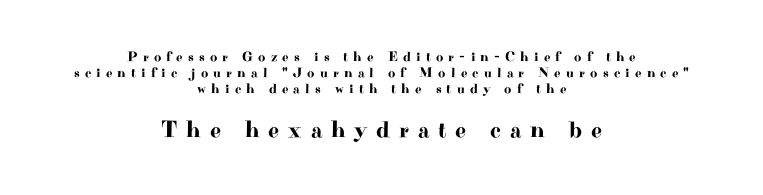
The image shows 24 px text type, upright; set centered, tight line spacing (1.15x), unusually wide letter spacing (+0.37 em), not underlined; the second (bottom) block is 1.71x larger.
